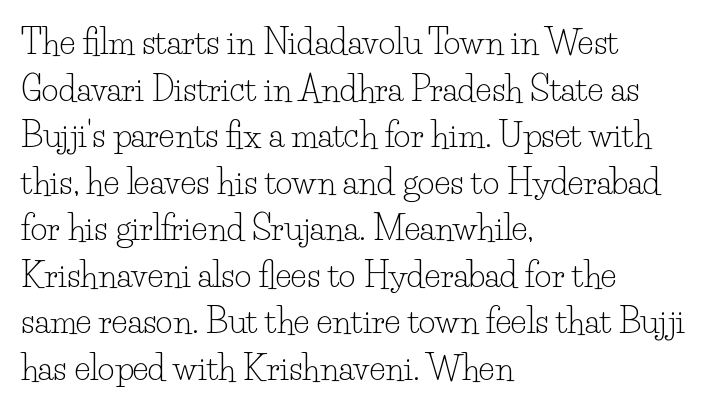
Check where the strokes stop: tiny serifs finish them off. The compositor pushed each line to the left boundary. These glyphs show unthickened strokes, regular width or finer. Descenders are the only things crossing below the line.
